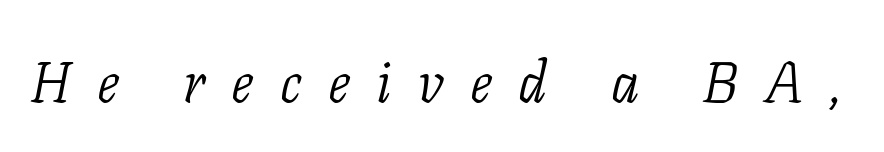
{"serif": "yes", "italic": "yes", "lean": "right", "slant_degrees": 11, "bold": "no", "weight": "light", "width": "normal", "stroke_contrast": "low", "x_height": "medium", "monospaced": "no", "underline": "no", "letter_spacing": "wide", "letter_spacing_em": 0.46, "glyph_px": 57}
